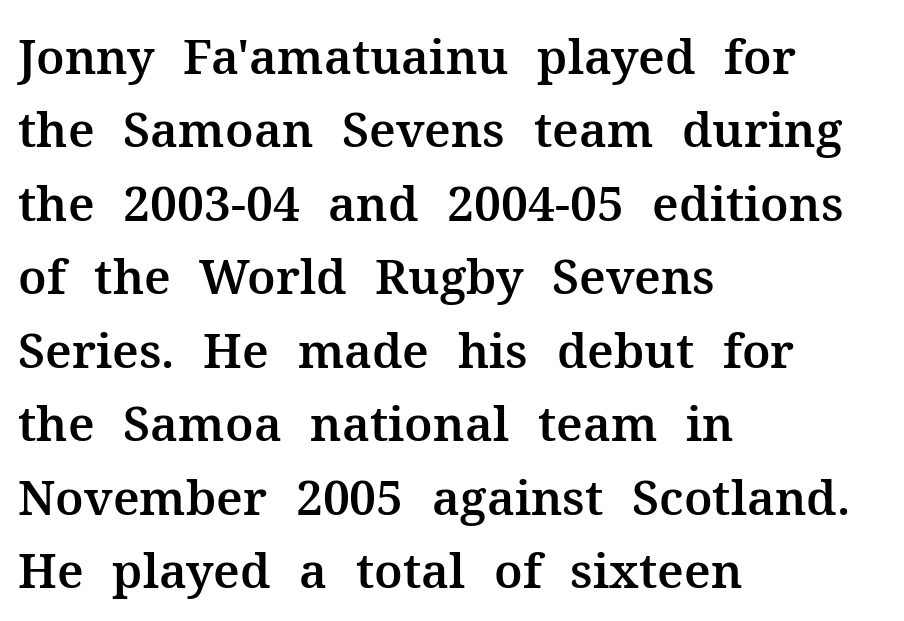
The image shows 48 px serif type, upright; set left-aligned, normal line spacing (1.53x), normal letter spacing, not underlined; medium stroke contrast and a medium x-height.
